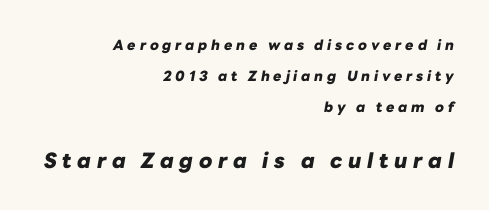
The image shows 21 px bold type, italic (leaning right); set right-aligned, loose line spacing (2.22x), unusually wide letter spacing (+0.27 em), not underlined; the second (bottom) block is 1.5x larger.
